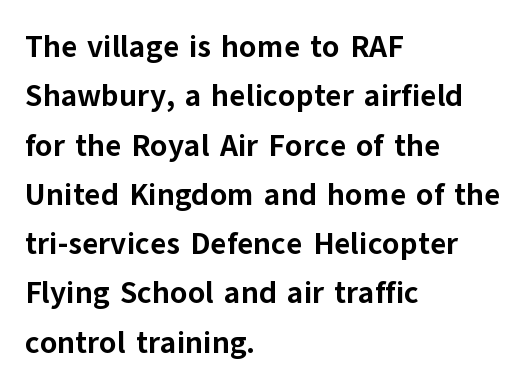
The image shows 31 px bold sans-serif type, upright; set left-aligned, normal line spacing (1.59x), normal letter spacing, not underlined; low stroke contrast and a medium x-height.
